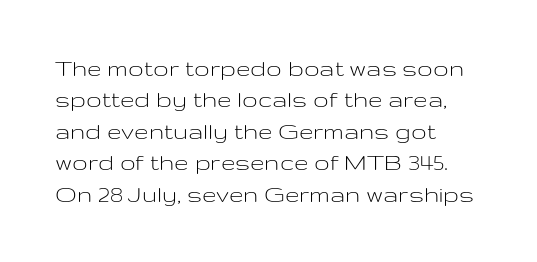
What stands out about the letter spacing? Nothing — it is the standard amount. The rendering anchors every line to the left-hand side. A light-to-regular cut is what we see here. Ordinary non-slanted type is in use.
